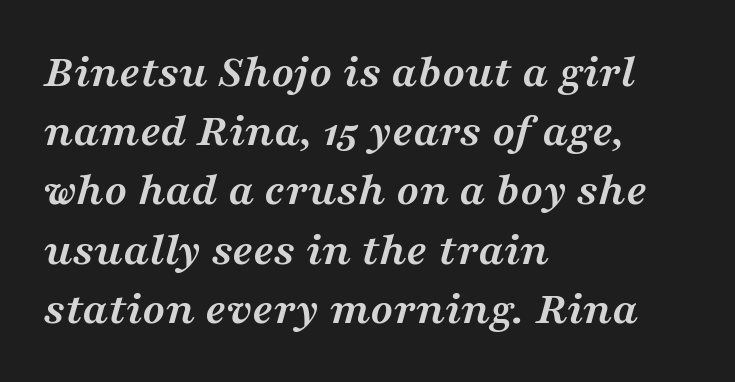
Q: Is the text bold? A: Yes.
Q: Is the text italic (slanted)? A: Yes, it leans right by about 16 degrees.
Q: Is the typeface a serif or a sans-serif typeface? A: Serif.
Q: Is the text underlined? A: No.
Q: How is the paragraph aligned? A: Left-aligned.
Q: Is the spacing between letters normal or unusually wide? A: Normal.
Q: Is the spacing between lines tight, normal or loose? A: Normal.
Q: Width (condensed, normal, or wide)? A: Wide.
Q: Stroke contrast? A: Medium.
Q: x-height? A: Medium.
Q: Monospaced? A: No.
